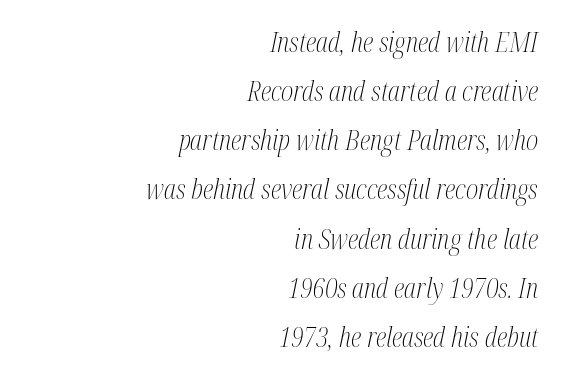
The image shows 27 px text type, italic (leaning right); set right-aligned, line spacing 1.82x, normal letter spacing, not underlined.
